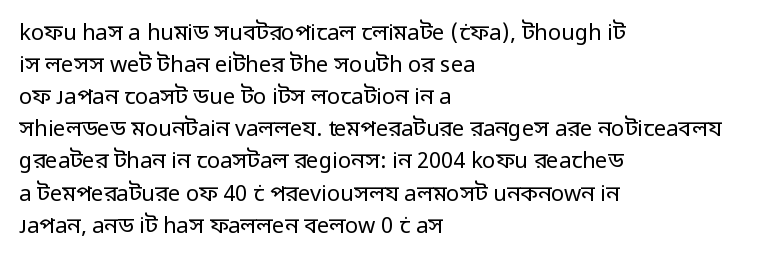
Q: Is the text bold? A: No.
Q: Is the text italic (slanted)? A: No, it is upright.
Q: Is the text underlined? A: No.
Q: How is the paragraph aligned? A: Left-aligned.
Q: Is the spacing between letters normal or unusually wide? A: Normal.
Q: Is the spacing between lines tight, normal or loose? A: Normal.
